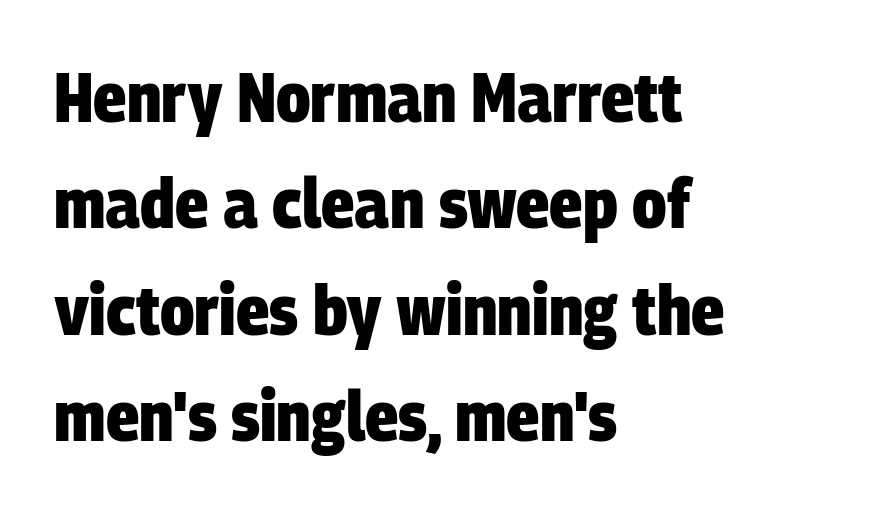
Compared with typical paragraphs, the rows here are spaced about the same. Look at the tracking — it's just the regular setting, nothing added. Do the characters align in a grid? No, the font is proportional. Bare-footed words on every line. In terms of letterform style, serifs are entirely absent.
